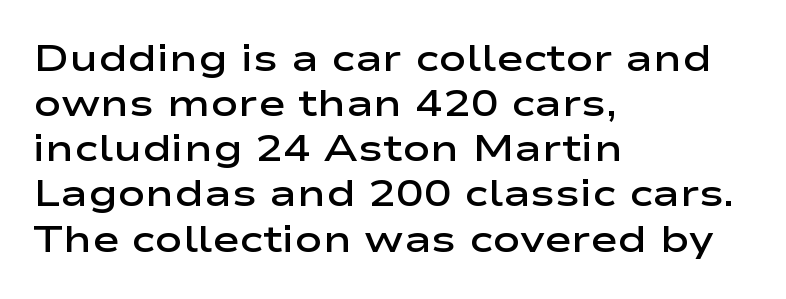
Unlike a traditional serif, this face leaves its strokes unadorned. In terms of posture, this sample is upright. The gap between lines stays unmarked. Teacher's note: observe the even left margin — that is flush-left alignment. Typesetter's note: demi weight, one step under bold.
